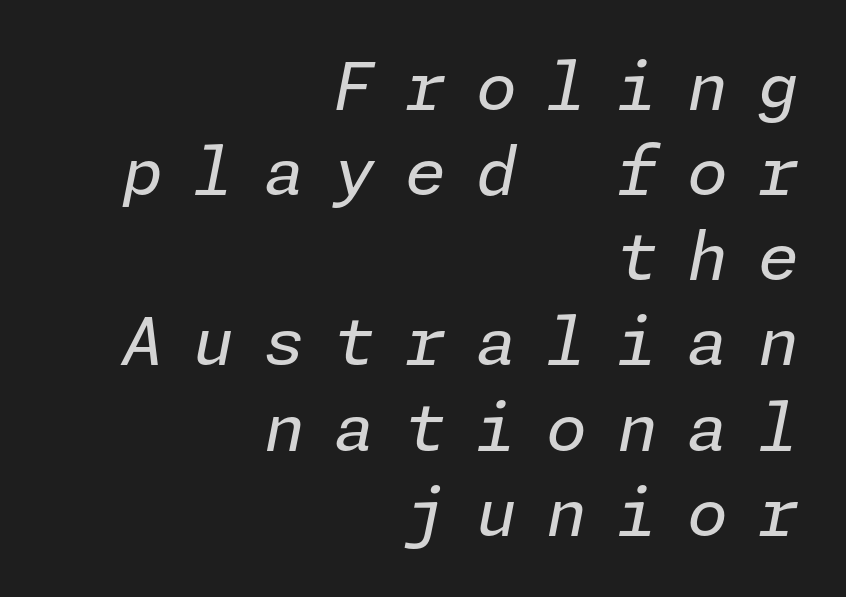
{"italic": "yes", "lean": "right", "slant_degrees": 11, "bold": "no", "weight": "regular", "width": "normal", "stroke_contrast": "low", "x_height": "medium", "underline": "no", "align": "right", "line_spacing": "normal", "line_spacing_ratio": 1.29, "letter_spacing": "wide", "letter_spacing_em": 0.45, "glyph_px": 66}
